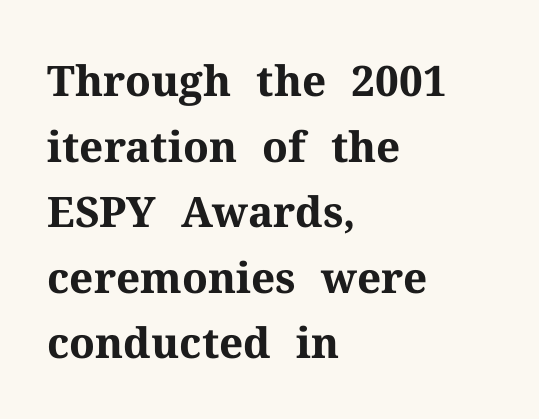
Q: Is the text bold? A: Yes.
Q: Is the text italic (slanted)? A: No, it is upright.
Q: Is the typeface a serif or a sans-serif typeface? A: Serif.
Q: Is the text underlined? A: No.
Q: How is the paragraph aligned? A: Left-aligned.
Q: Is the spacing between letters normal or unusually wide? A: Normal.
Q: Is the spacing between lines tight, normal or loose? A: Normal.
Q: Width (condensed, normal, or wide)? A: Normal.
Q: Stroke contrast? A: Medium.
Q: x-height? A: Medium.
Q: Monospaced? A: No.
